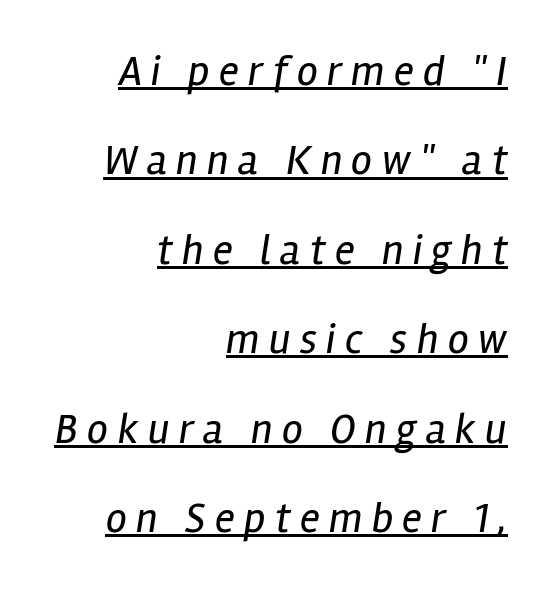
Q: Is the text bold? A: No.
Q: Is the text italic (slanted)? A: Yes, it leans right by about 12 degrees.
Q: Is the text underlined? A: Yes.
Q: How is the paragraph aligned? A: Right-aligned.
Q: Is the spacing between letters normal or unusually wide? A: Unusually wide.
Q: Is the spacing between lines tight, normal or loose? A: Loose.
Q: Width (condensed, normal, or wide)? A: Condensed.
Q: Stroke contrast? A: Low.
Q: x-height? A: Medium.
Q: Monospaced? A: No.
